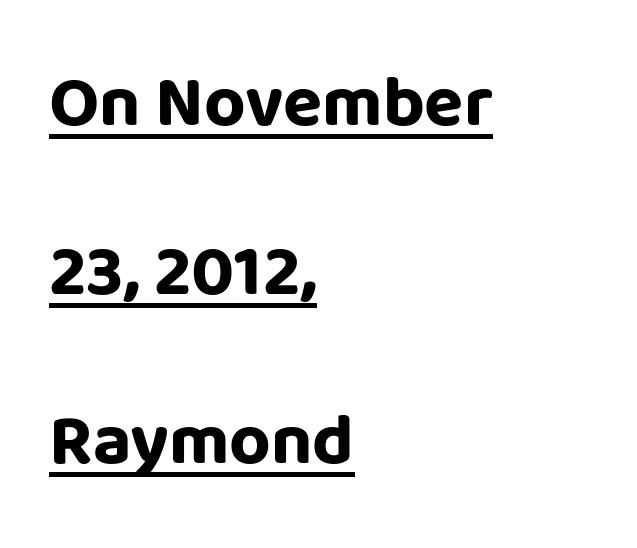
{"serif": "no", "italic": "no", "bold": "yes", "weight": "bold", "width": "normal", "stroke_contrast": "low", "x_height": "large", "monospaced": "no", "underline": "yes", "align": "left", "line_spacing": "loose", "line_spacing_ratio": 2.35, "letter_spacing": "normal", "letter_spacing_em": 0.0, "glyph_px": 72}
